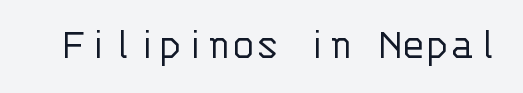
The image shows 45 px light sans-serif type, upright, monospaced; set normal letter spacing, not underlined; low stroke contrast and a large x-height.
